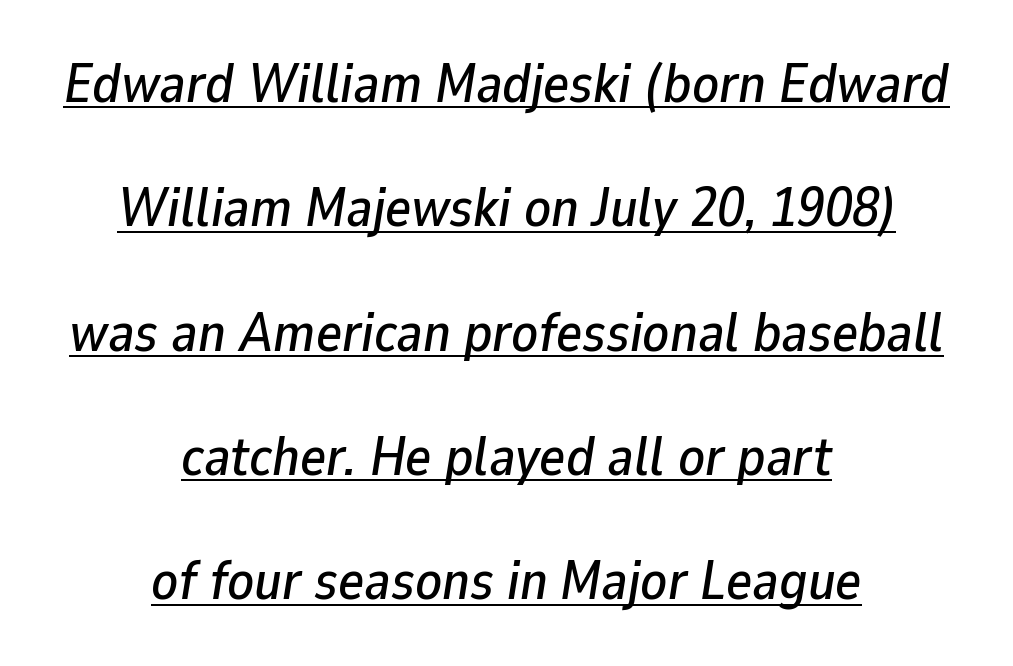
The image shows 55 px text type, italic (leaning right); set centered, loose line spacing (2.26x), normal letter spacing, underlined; low stroke contrast and a medium x-height.
